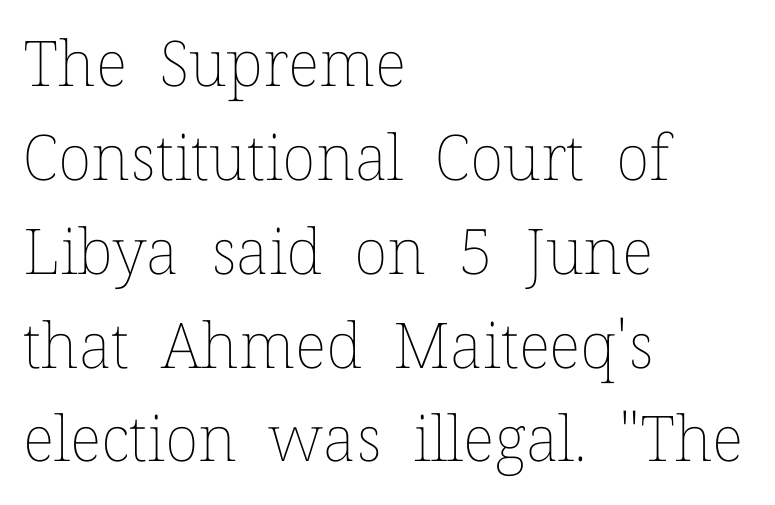
Q: Is the text bold? A: No.
Q: Is the text italic (slanted)? A: No, it is upright.
Q: Is the text underlined? A: No.
Q: How is the paragraph aligned? A: Left-aligned.
Q: Is the spacing between letters normal or unusually wide? A: Normal.
Q: Is the spacing between lines tight, normal or loose? A: Normal.
Q: Width (condensed, normal, or wide)? A: Normal.
Q: Stroke contrast? A: Low.
Q: x-height? A: Medium.
Q: Monospaced? A: No.
